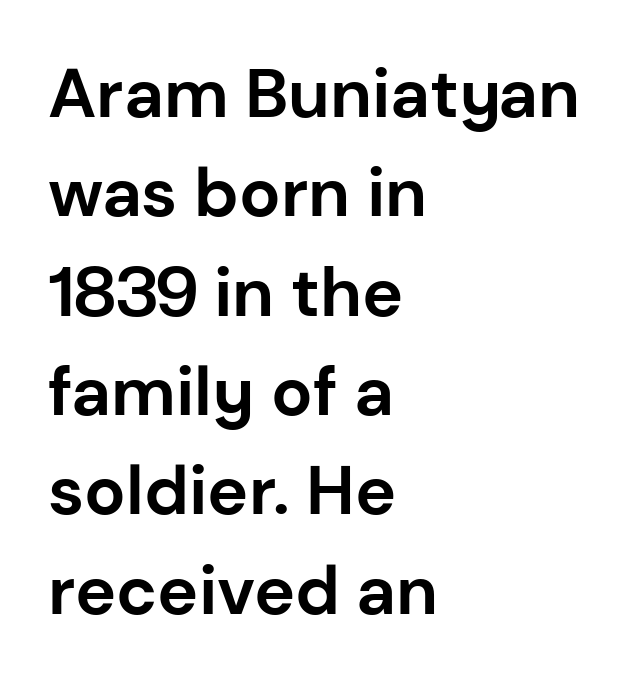
The image shows 69 px bold sans-serif type, upright; set left-aligned, normal line spacing (1.44x), normal letter spacing, not underlined; low stroke contrast and a medium x-height.
